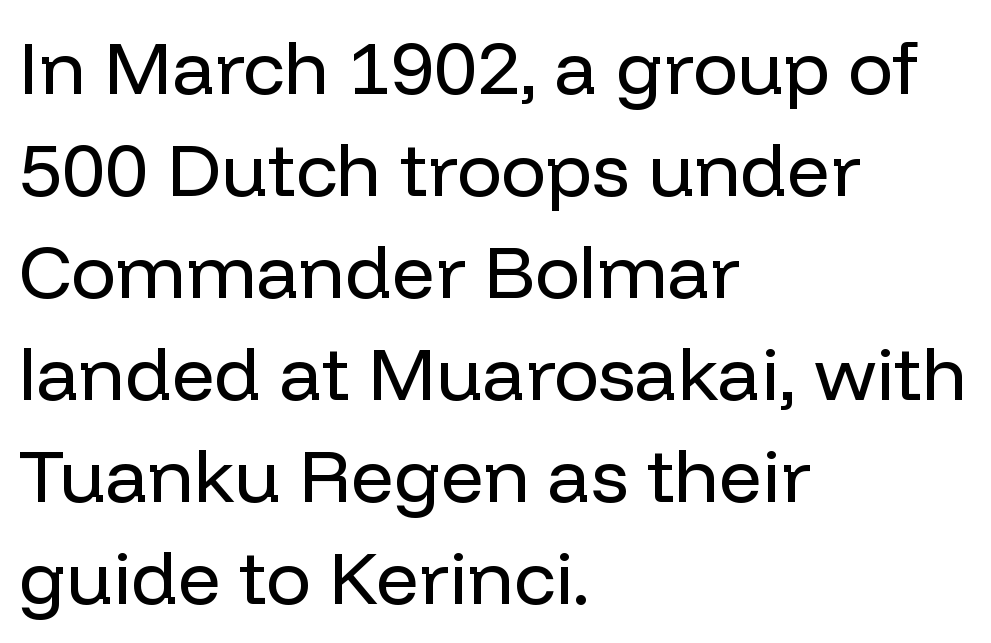
The image shows 75 px regular-weight sans-serif type, upright; set left-aligned, normal line spacing (1.36x), normal letter spacing, not underlined; low stroke contrast and a medium x-height.
